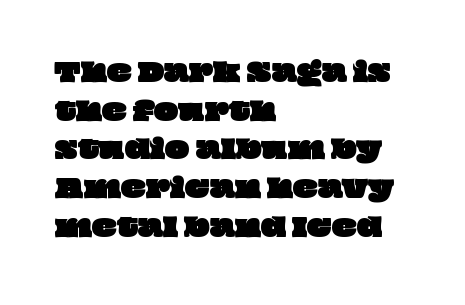
The image shows 26 px text type; set left-aligned, normal line spacing (1.49x), normal letter spacing, not underlined.
